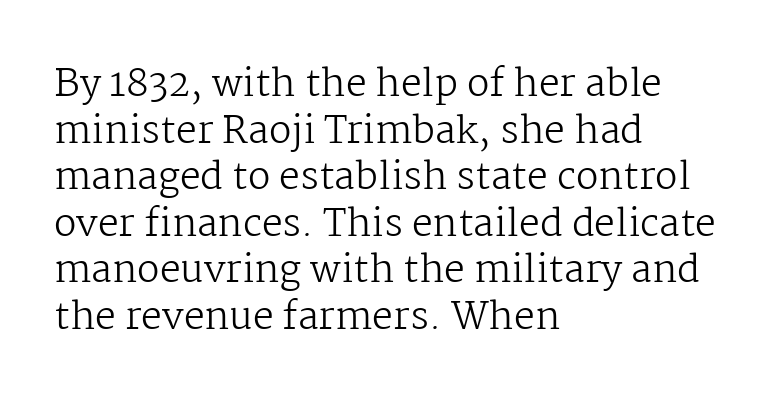
The image shows 37 px regular-weight serif type, upright; set left-aligned, normal line spacing (1.26x), normal letter spacing, not underlined; medium stroke contrast and a medium x-height.
